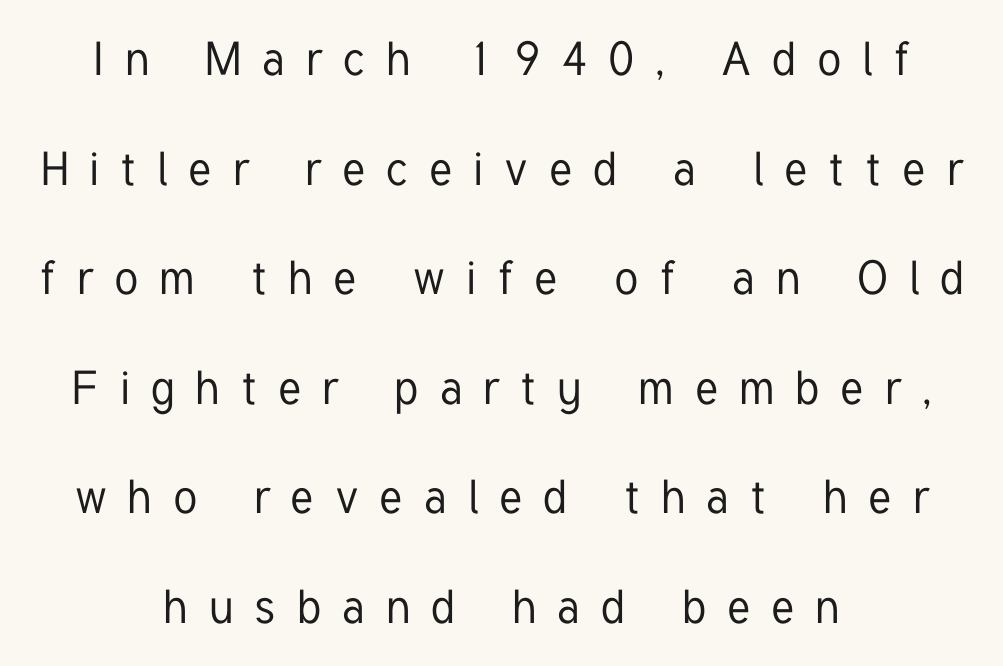
The image shows 47 px condensed sans-serif type, upright; set centered, loose line spacing (2.33x), unusually wide letter spacing (+0.45 em), not underlined; low stroke contrast and a medium x-height.
